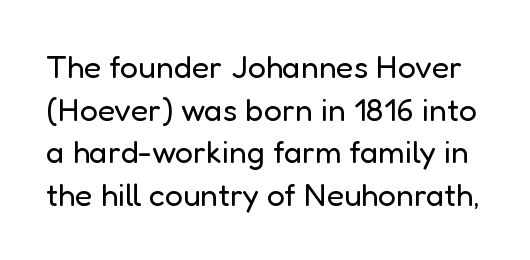
{"serif": "no", "italic": "no", "bold": "no", "weight": "regular", "width": "normal", "stroke_contrast": "low", "x_height": "medium", "monospaced": "no", "underline": "no", "line_spacing": "normal", "line_spacing_ratio": 1.33, "letter_spacing": "normal", "letter_spacing_em": 0.0, "glyph_px": 32}
